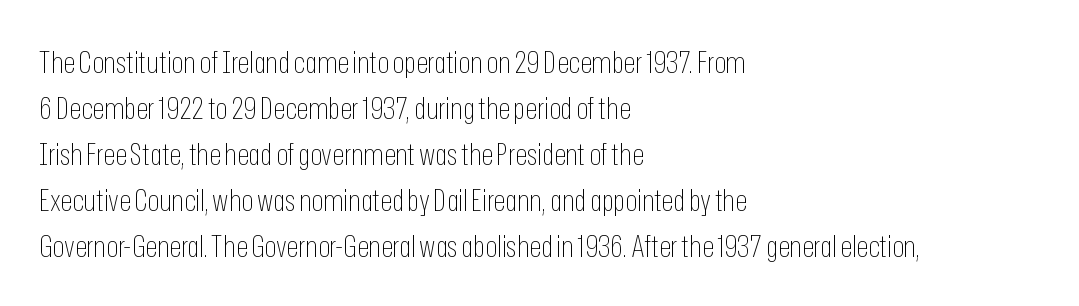
The image shows 31 px thin, condensed sans-serif type, upright; set left-aligned, normal line spacing (1.48x), normal letter spacing, not underlined; low stroke contrast and a medium x-height.
